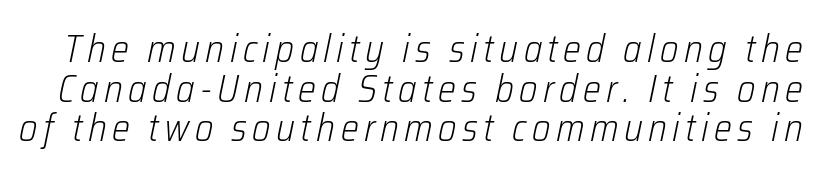
The image shows 38 px light, condensed type, italic (leaning right); set tight line spacing (1.04x), not underlined; low stroke contrast and a medium x-height.
